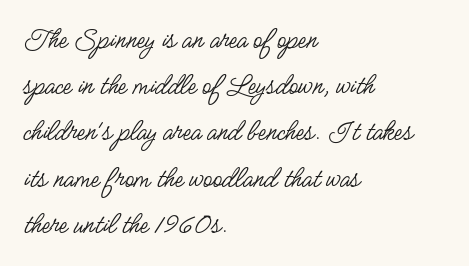
The image shows 30 px regular-weight, condensed sans-serif type; set left-aligned, normal line spacing (1.54x), normal letter spacing, not underlined; low stroke contrast and a small x-height.
